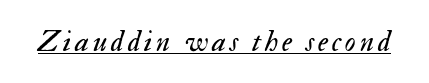
{"italic": "yes", "lean": "right", "slant_degrees": 17, "bold": "no", "weight": "regular", "width": "normal", "stroke_contrast": "medium", "x_height": "small", "monospaced": "no", "underline": "yes", "glyph_px": 30}
